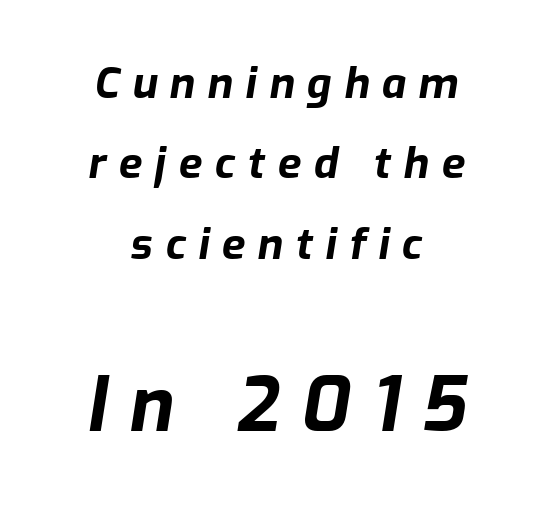
Note the varied advance widths — an 'i' is clearly narrower than an 'm'. The zone under the glyphs is completely vacant. Rendered with sloped, italic letterforms. The rag falls on both sides of this text block equally. Between these two stacked blocks, the lower one wins on size. These words are printed bold, with thick strokes throughout.
